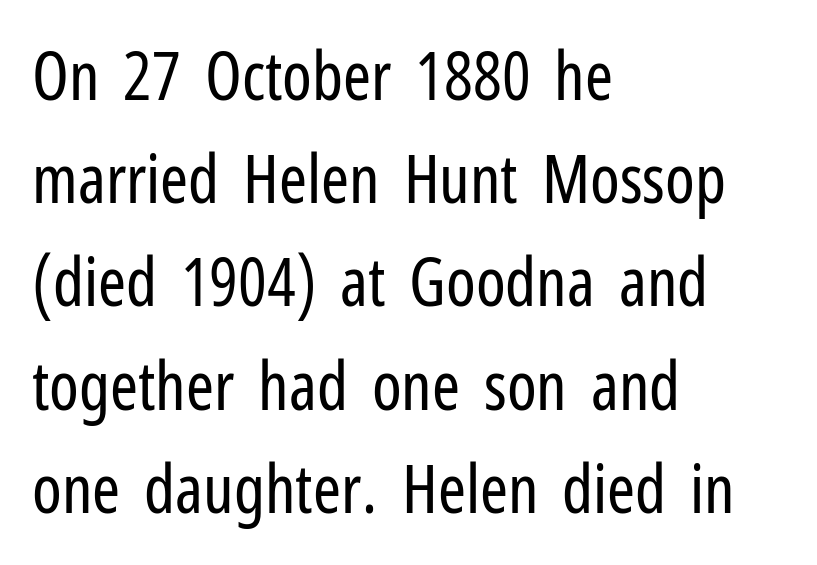
The image shows 67 px regular-weight, condensed sans-serif type, upright; set left-aligned, normal line spacing (1.54x), normal letter spacing, not underlined; low stroke contrast and a medium x-height.
